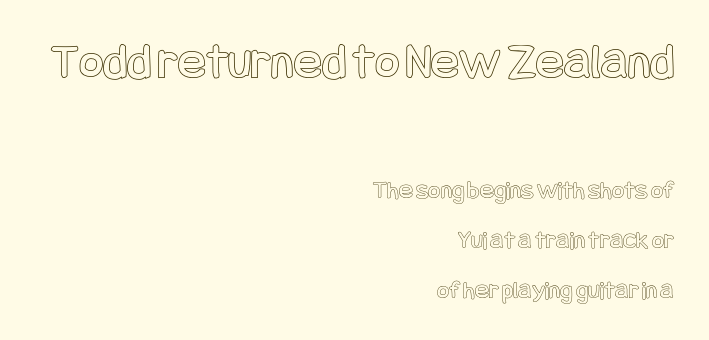
Nope, not italic — everything's standing straight. Does the leading feel generous? Absolutely, it's lavish. If you drew a ruler down the right edge, every line would touch it. Honestly, there is no underline to notice here at all. Large over small — that's the arrangement of the two blocks here. There is no visible air inserted between adjacent glyphs.
